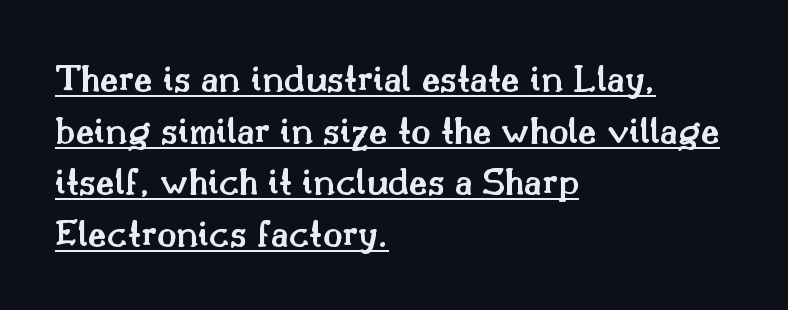
Q: Is the text bold? A: Semi-bold.
Q: Is the text italic (slanted)? A: No, it is upright.
Q: Is the typeface a serif or a sans-serif typeface? A: Serif.
Q: Is the text underlined? A: Yes.
Q: How is the paragraph aligned? A: Left-aligned.
Q: Is the spacing between letters normal or unusually wide? A: Normal.
Q: Is the spacing between lines tight, normal or loose? A: Normal.
Q: Width (condensed, normal, or wide)? A: Normal.
Q: Stroke contrast? A: Medium.
Q: x-height? A: Small.
Q: Monospaced? A: No.
